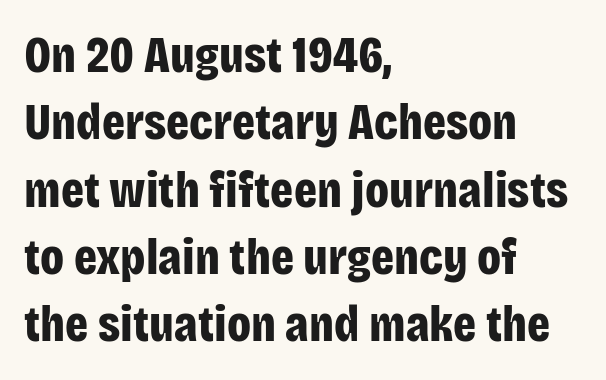
{"serif": "no", "italic": "no", "bold": "yes", "weight": "bold", "width": "condensed", "stroke_contrast": "low", "x_height": "large", "monospaced": "no", "underline": "no", "align": "left", "line_spacing": "normal", "line_spacing_ratio": 1.32, "letter_spacing": "normal", "letter_spacing_em": 0.0, "glyph_px": 51}
